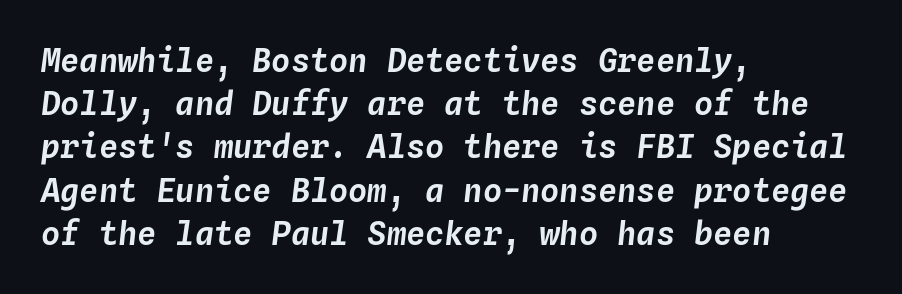
The image shows 32 px text type, italic (leaning right), monospaced; set left-aligned, normal line spacing (1.35x), normal letter spacing, not underlined; low stroke contrast and a medium x-height.
